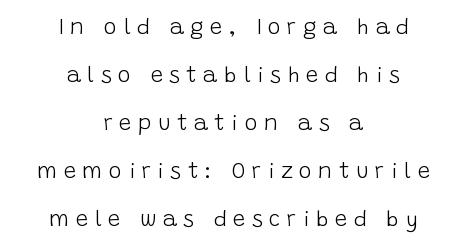
The image shows 22 px text type, upright; set centered, loose line spacing (2.18x), unusually wide letter spacing (+0.29 em), not underlined.
